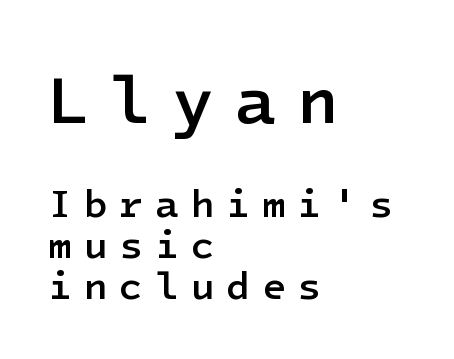
The image shows 68 px semibold sans-serif type, upright; set left-aligned, tight line spacing (1.05x), unusually wide letter spacing (+0.3 em), not underlined; the first (top) block is 1.74x larger; low stroke contrast and a medium x-height.
